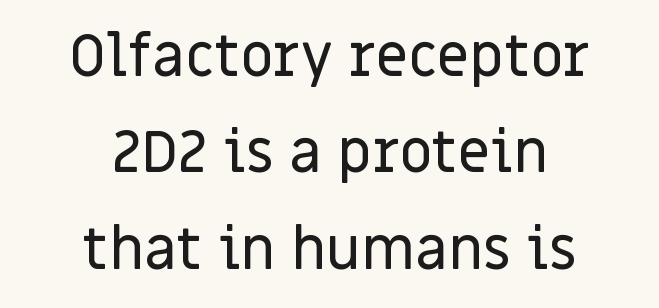
Just letters on the line, the space beneath them empty. Here the designer chose a conventional face with non-uniform glyph widths. This sample uses a sans-serif face. The rendering positions every line midway between the sides. No italicization has been applied; the sample stays upright.
